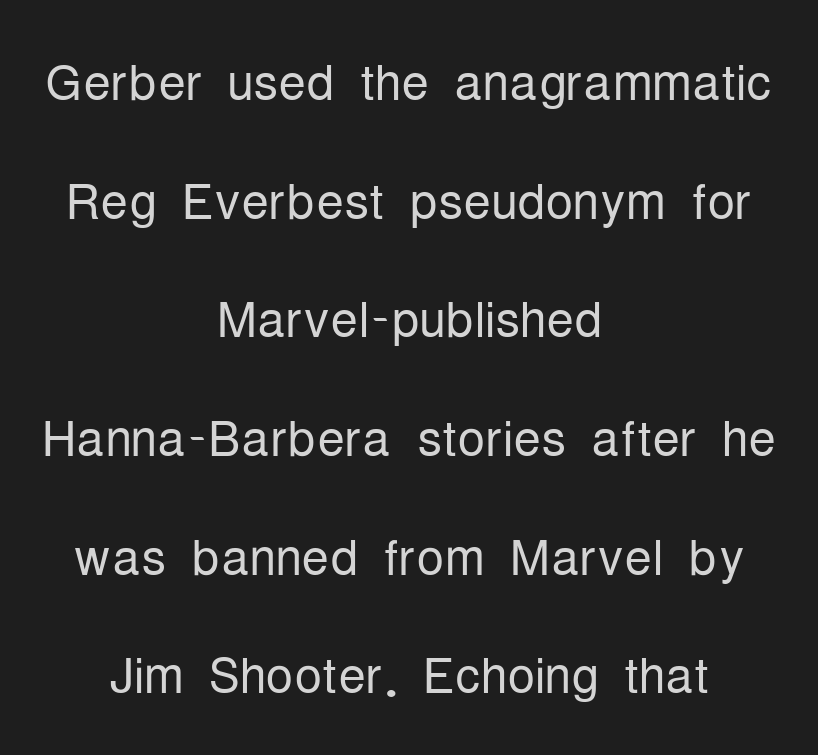
The image shows 69 px light, condensed sans-serif type, upright; set centered, line spacing 1.72x, normal letter spacing, not underlined; low stroke contrast and a medium x-height.
